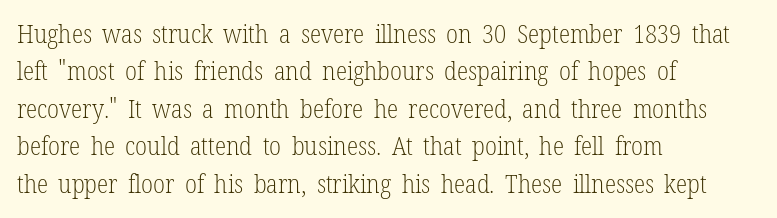
Is the letter spacing exaggerated? No — it looks like the ordinary default. This block has exactly the height ordinary leading produces. This is the regular roman posture of the typeface. Weight: not bold — regular or lighter.
